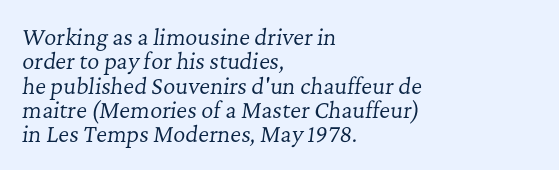
The image shows 21 px text type, italic (leaning right); set left-aligned, line spacing 1.16x, normal letter spacing, not underlined.
